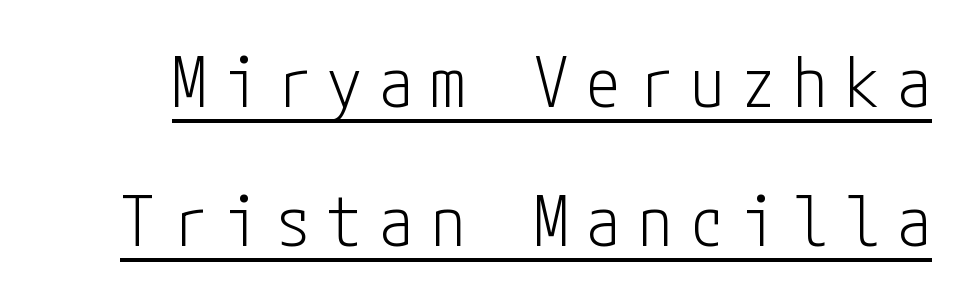
Q: Is the text bold? A: No.
Q: Is the text italic (slanted)? A: No, it is upright.
Q: Is the typeface a serif or a sans-serif typeface? A: Sans-serif.
Q: Is the text underlined? A: Yes.
Q: Is the spacing between letters normal or unusually wide? A: Unusually wide.
Q: Is the spacing between lines tight, normal or loose? A: Loose.
Q: Width (condensed, normal, or wide)? A: Condensed.
Q: Stroke contrast? A: Low.
Q: x-height? A: Medium.
